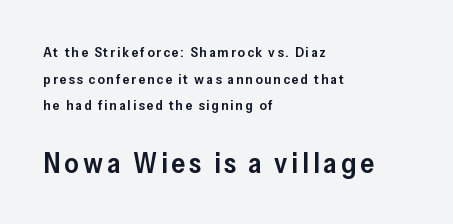
Q: Is the text bold? A: Semi-bold.
Q: Is the text italic (slanted)? A: No, it is upright.
Q: Is the typeface a serif or a sans-serif typeface? A: Sans-serif.
Q: Is the text underlined? A: No.
Q: How is the paragraph aligned? A: Left-aligned.
Q: Is the spacing between lines tight, normal or loose? A: Loose.
Q: Which block of text is set in a larger size, the first (top) or the second (bottom)? A: The second (bottom) one.
Q: Width (condensed, normal, or wide)? A: Normal.
Q: Stroke contrast? A: Low.
Q: x-height? A: Medium.
Q: Monospaced? A: No.
